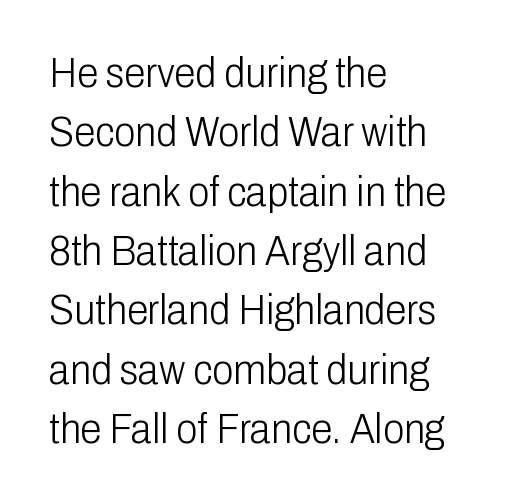
The rendering uses a moderate line-height, typical for paragraphs. This reads as an unemphasized weight, regular at the heaviest. Line starts are locked; line ends wander. Bare-footed words on every line. Ordinary non-slanted type is in use. How are the letters spaced? Ordinarily, with no added tracking.
